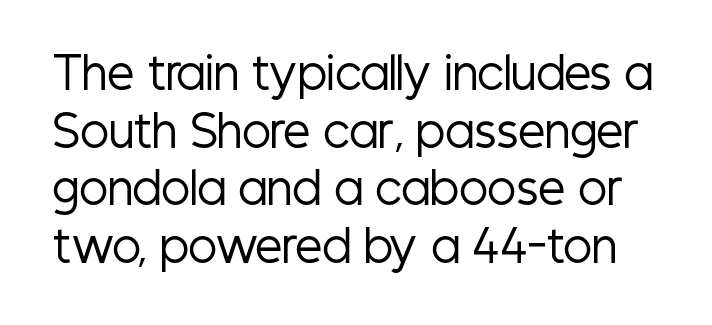
Q: Is the text bold? A: No.
Q: Is the text italic (slanted)? A: No, it is upright.
Q: Is the typeface a serif or a sans-serif typeface? A: Sans-serif.
Q: Is the text underlined? A: No.
Q: Is the spacing between letters normal or unusually wide? A: Normal.
Q: Is the spacing between lines tight, normal or loose? A: Normal.
Q: Width (condensed, normal, or wide)? A: Condensed.
Q: Stroke contrast? A: Low.
Q: x-height? A: Medium.
Q: Monospaced? A: No.
